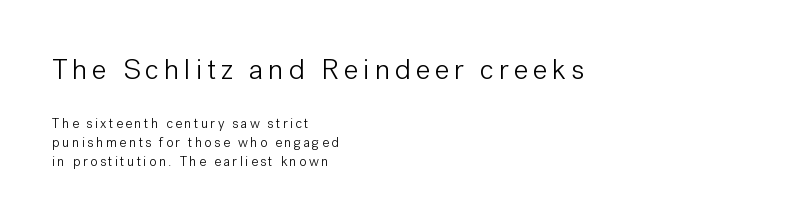
{"serif": "no", "italic": "no", "bold": "no", "weight": "light", "width": "normal", "stroke_contrast": "low", "x_height": "medium", "monospaced": "no", "underline": "no", "align": "left", "line_spacing": "normal", "line_spacing_ratio": 1.36, "larger_block": "first", "size_ratio": 2.07, "glyph_px": 29}
